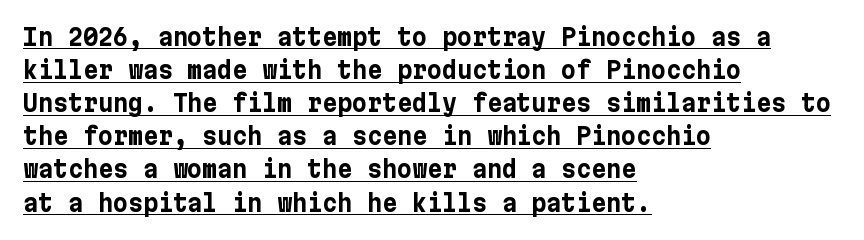
The image shows 23 px bold type, upright; set left-aligned, normal line spacing (1.44x), normal letter spacing, underlined.
